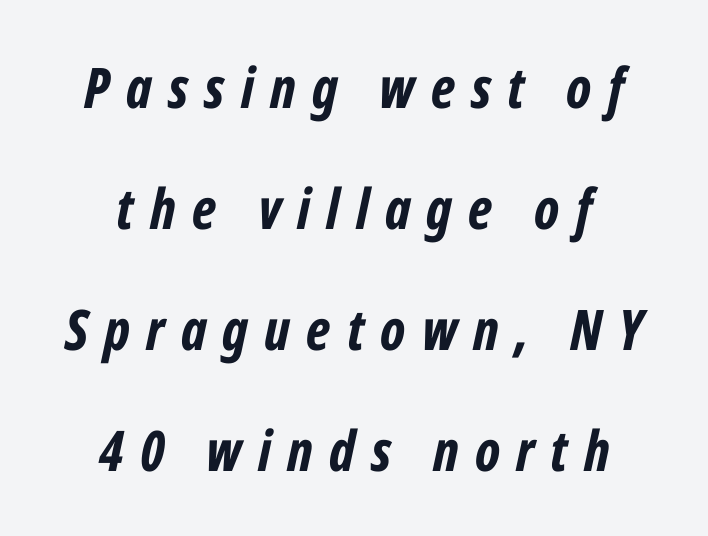
Q: Is the text bold? A: Yes.
Q: Is the text italic (slanted)? A: Yes, it leans right by about 12 degrees.
Q: Is the text underlined? A: No.
Q: How is the paragraph aligned? A: Centered.
Q: Is the spacing between letters normal or unusually wide? A: Unusually wide.
Q: Is the spacing between lines tight, normal or loose? A: Loose.
Q: Width (condensed, normal, or wide)? A: Condensed.
Q: Stroke contrast? A: Low.
Q: x-height? A: Medium.
Q: Monospaced? A: No.
